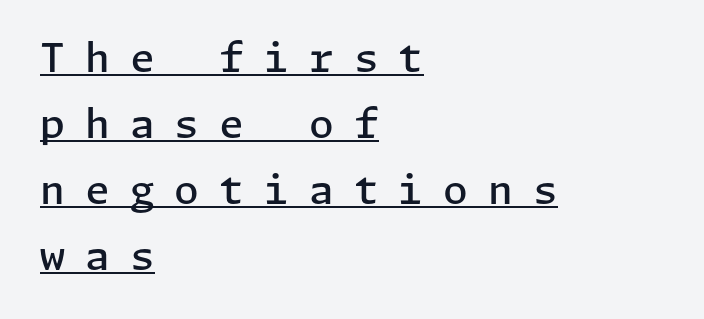
The image shows 40 px semibold sans-serif type, upright; set left-aligned, normal line spacing (1.65x), unusually wide letter spacing (+0.5 em), underlined; low stroke contrast and a medium x-height.
